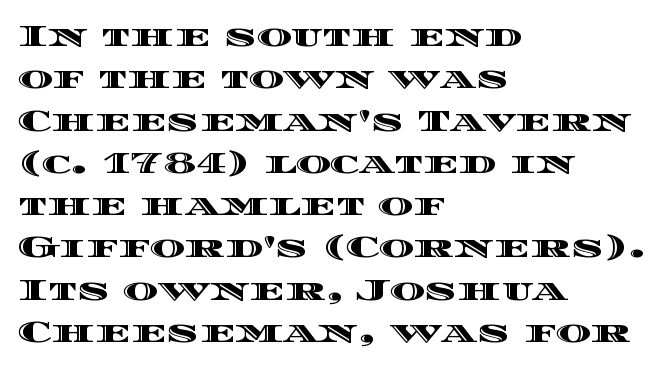
{"italic": "no", "width": "wide", "x_height": "large", "monospaced": "no", "underline": "no", "align": "left", "line_spacing": "normal", "line_spacing_ratio": 1.41, "letter_spacing": "normal", "letter_spacing_em": 0.0, "glyph_px": 30}
